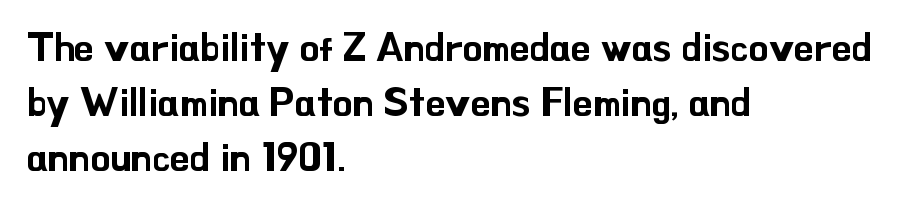
What kind of face is this? One without serifs — a sans. The line texture is even and compact thanks to regular tracking. No word sits above an underline. A classic flush-left, rag-right setting is used for this passage. Compared with typical paragraphs, the rows here are spaced about the same. Varying glyph widths throughout — classic text-font behaviour.
